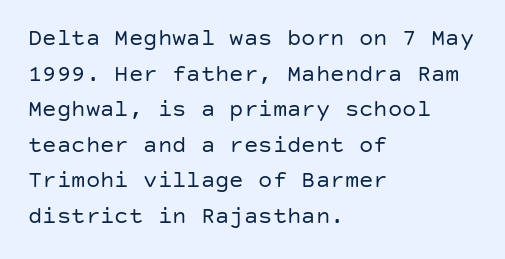
{"italic": "no", "bold": "no", "underline": "no", "align": "left", "line_spacing": "normal", "line_spacing_ratio": 1.48, "letter_spacing": "normal", "letter_spacing_em": 0.0, "glyph_px": 24}
